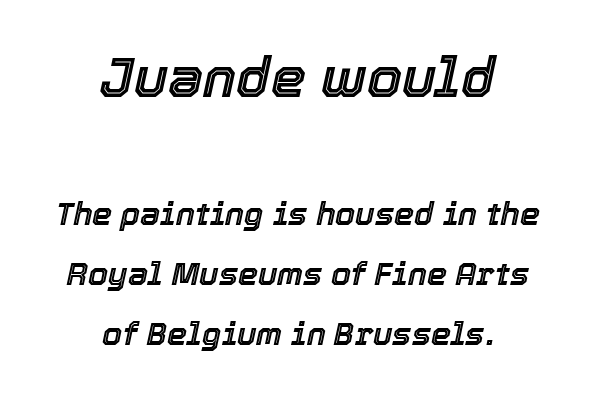
This layout puts the oversized block above and the modest block below. Does extra space separate the letters? No, they use regular spacing. The area under the type is left untouched. You could not count columns in this text — the font is proportionally spaced. If you folded the block vertically in half, each line would mirror itself in length.
